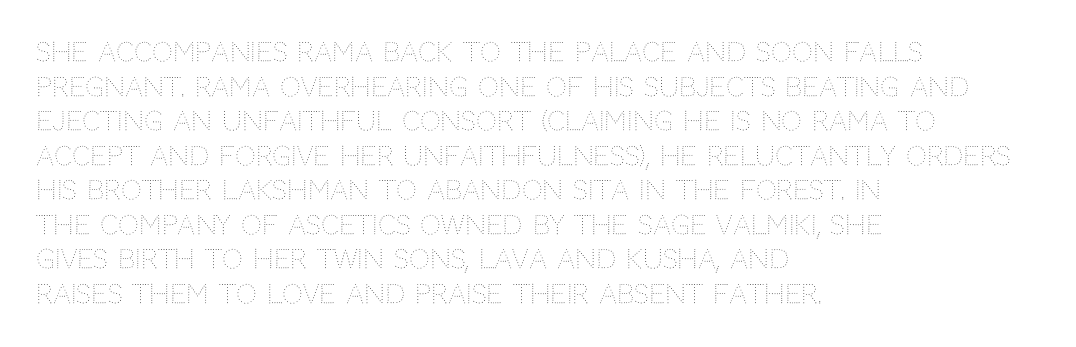
{"italic": "no", "bold": "no", "underline": "no", "align": "left", "line_spacing": "normal", "line_spacing_ratio": 1.33, "letter_spacing": "normal", "letter_spacing_em": 0.0, "glyph_px": 26}
